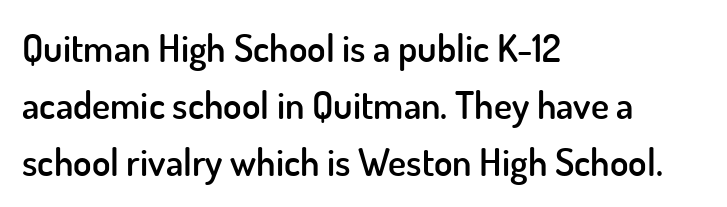
The image shows 38 px semibold sans-serif type, upright; set left-aligned, normal line spacing (1.5x), normal letter spacing, not underlined; low stroke contrast and a small x-height.
